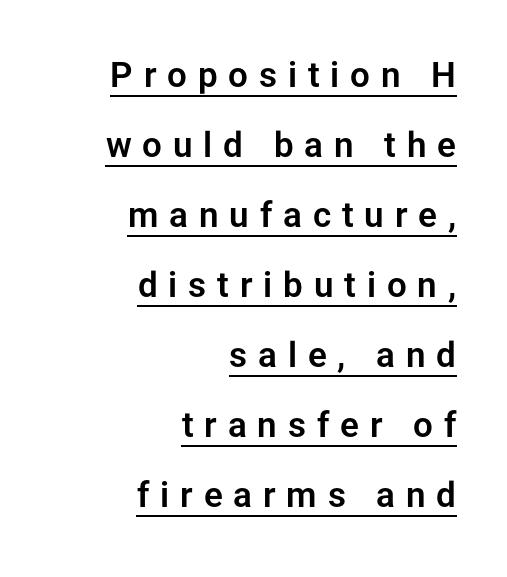
The designer dialed line spacing up above the default. Each letter keeps its own natural width here, so spacing adapts to shape. Are there feet on the stems? There aren't — it's a sans. The passage is arranged like a letterhead date or caption credit — flush right. Notice how a bar underscores the lettering throughout.
